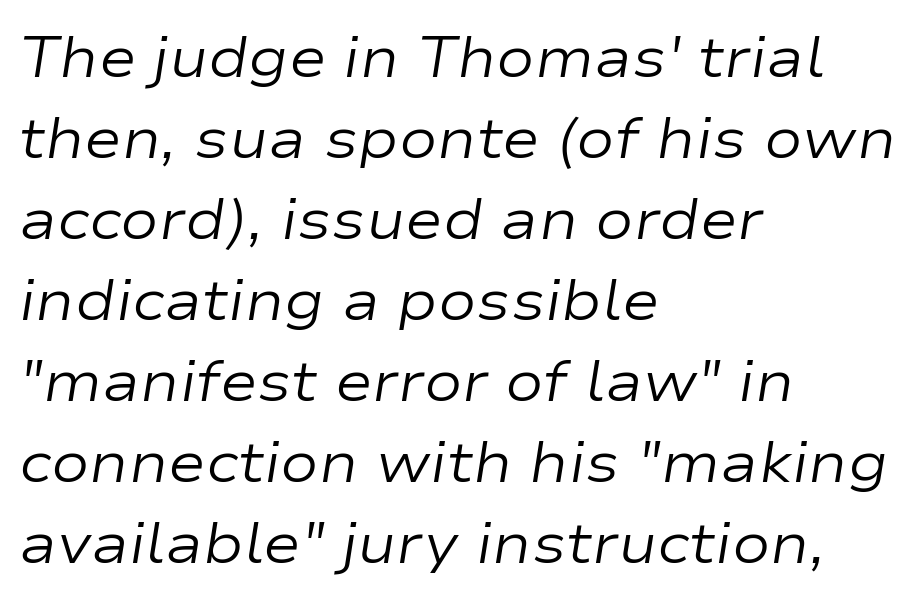
{"italic": "yes", "lean": "right", "slant_degrees": 9, "bold": "no", "weight": "regular", "width": "wide", "stroke_contrast": "low", "x_height": "medium", "monospaced": "no", "underline": "no", "align": "left", "line_spacing": "normal", "line_spacing_ratio": 1.42, "letter_spacing": "normal", "letter_spacing_em": 0.0, "glyph_px": 57}
